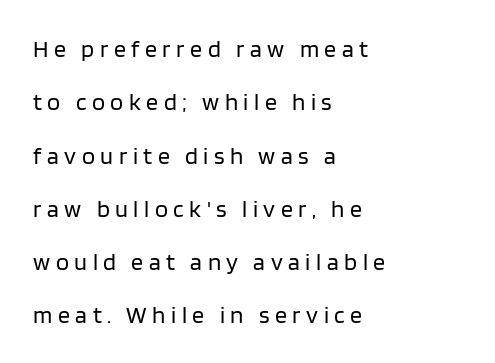
{"italic": "no", "bold": "no", "underline": "no", "align": "left", "line_spacing": "loose", "line_spacing_ratio": 2.22, "letter_spacing": "wide", "letter_spacing_em": 0.23, "glyph_px": 24}
